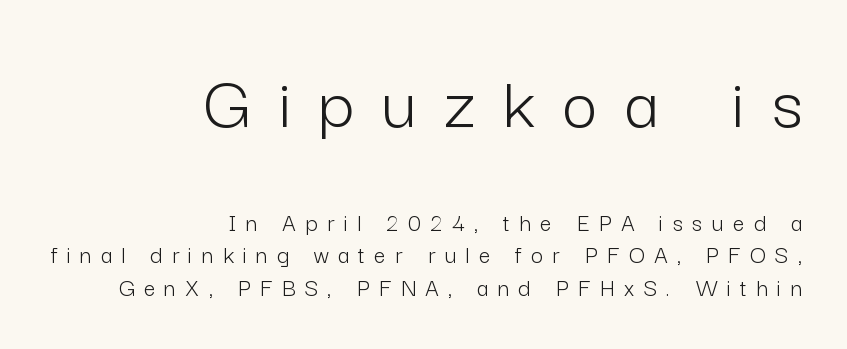
The image shows 77 px light sans-serif type, upright; set right-aligned, normal line spacing (1.25x), unusually wide letter spacing (+0.36 em), not underlined; the first (top) block is 2.96x larger; low stroke contrast and a medium x-height.
